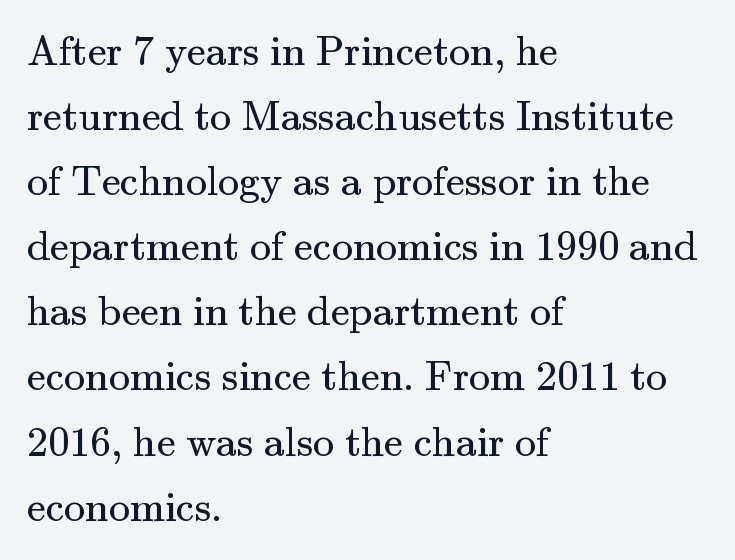
The image shows 42 px regular-weight serif type, upright; set left-aligned, normal line spacing (1.55x), normal letter spacing, not underlined; medium stroke contrast and a small x-height.
